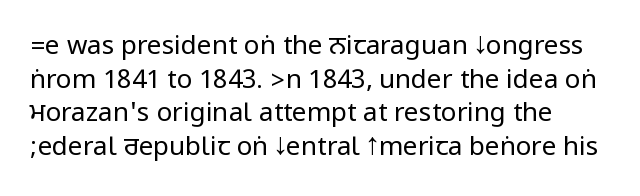
Q: Is the text bold? A: No.
Q: Is the text italic (slanted)? A: No, it is upright.
Q: Is the text underlined? A: No.
Q: Is the spacing between letters normal or unusually wide? A: Normal.
Q: Is the spacing between lines tight, normal or loose? A: Normal.
